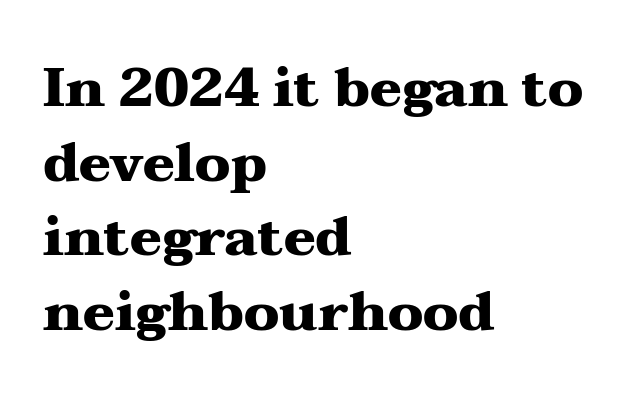
{"serif": "yes", "italic": "no", "bold": "yes", "weight": "heavy", "width": "wide", "stroke_contrast": "medium", "x_height": "medium", "monospaced": "no", "underline": "no", "align": "left", "line_spacing": "normal", "line_spacing_ratio": 1.41, "letter_spacing": "normal", "letter_spacing_em": 0.0, "glyph_px": 53}
